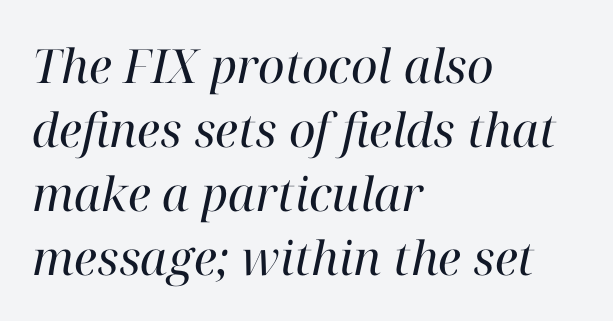
Caption: multi-line text, flush left, ragged right. Here the glyphs are tracked normally, forming tight word shapes. The leading is moderate, giving the passage an even texture. Observe the lean: these are italic letterforms. The glyphs are unaccompanied by any horizontal stroke below them.
